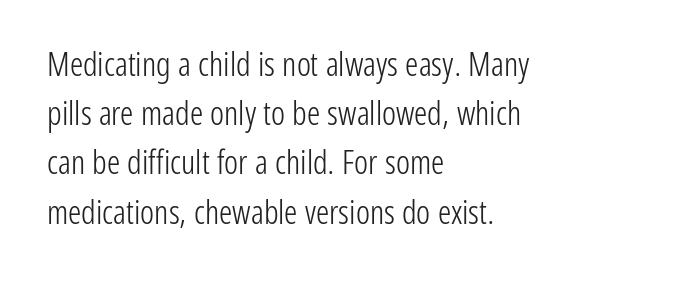
Q: Is the text bold? A: No.
Q: Is the text italic (slanted)? A: No, it is upright.
Q: Is the typeface a serif or a sans-serif typeface? A: Sans-serif.
Q: Is the text underlined? A: No.
Q: How is the paragraph aligned? A: Left-aligned.
Q: Is the spacing between letters normal or unusually wide? A: Normal.
Q: Is the spacing between lines tight, normal or loose? A: Normal.
Q: Width (condensed, normal, or wide)? A: Condensed.
Q: Stroke contrast? A: Low.
Q: x-height? A: Medium.
Q: Monospaced? A: No.
